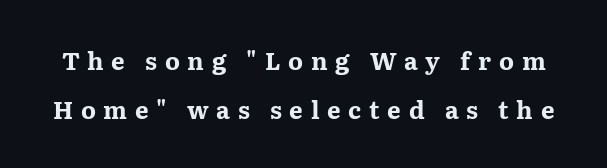
When letters stand straight like this, we call the style roman or upright. This block would shrink considerably if given ordinary leading; it's expanded now. Observe the wide spacing: letters keep a clear distance from each other. Plain, unruled lines of type. Heft: maximum for text — a bold.
